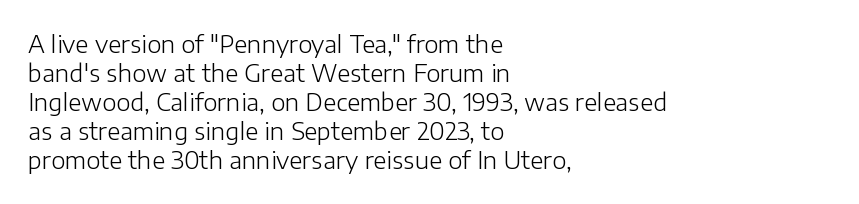
{"italic": "no", "bold": "no", "underline": "no", "align": "left", "line_spacing_ratio": 1.21, "letter_spacing": "normal", "letter_spacing_em": 0.0, "glyph_px": 24}
